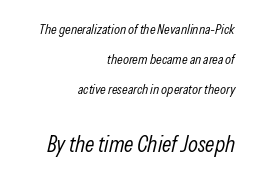
{"italic": "yes", "lean": "right", "slant_degrees": 13, "bold": "no", "underline": "no", "align": "right", "line_spacing": "loose", "line_spacing_ratio": 2.16, "letter_spacing": "normal", "letter_spacing_em": 0.0, "larger_block": "second", "size_ratio": 1.64, "glyph_px": 23}
